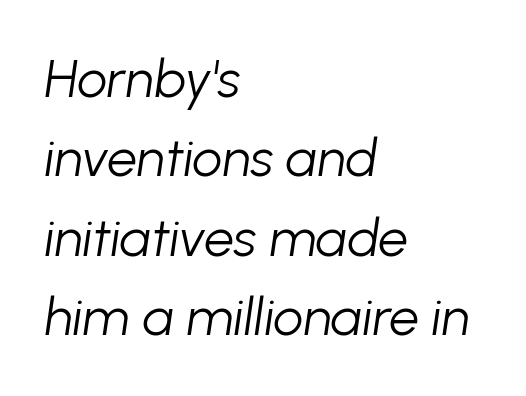
{"italic": "yes", "lean": "right", "slant_degrees": 8, "bold": "no", "weight": "light", "width": "normal", "stroke_contrast": "low", "x_height": "medium", "monospaced": "no", "underline": "no", "align": "left", "line_spacing": "normal", "line_spacing_ratio": 1.5, "letter_spacing": "normal", "letter_spacing_em": 0.0, "glyph_px": 53}
